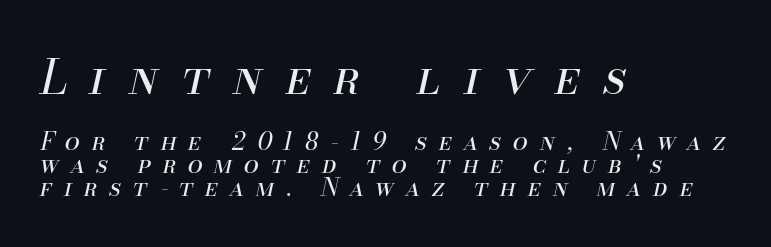
Nobody drew a line under any word here. The letters are spread apart with noticeably loose tracking. Top chunk: large. Bottom chunk: small. Stroke mass is kept to a normal reading level or below. Does the copy run flush right? No — it runs flush left. Interline gaps are noticeably narrow in this sample.
